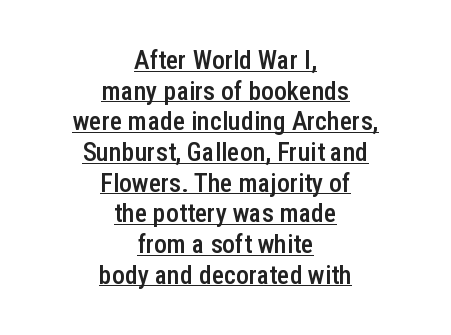
The image shows 26 px text type, upright; set centered, line spacing 1.18x, normal letter spacing, underlined.
